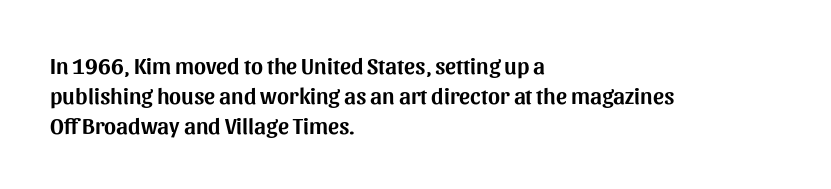
Q: Is the text italic (slanted)? A: No, it is upright.
Q: Is the text underlined? A: No.
Q: How is the paragraph aligned? A: Left-aligned.
Q: Is the spacing between letters normal or unusually wide? A: Normal.
Q: Is the spacing between lines tight, normal or loose? A: Normal.
